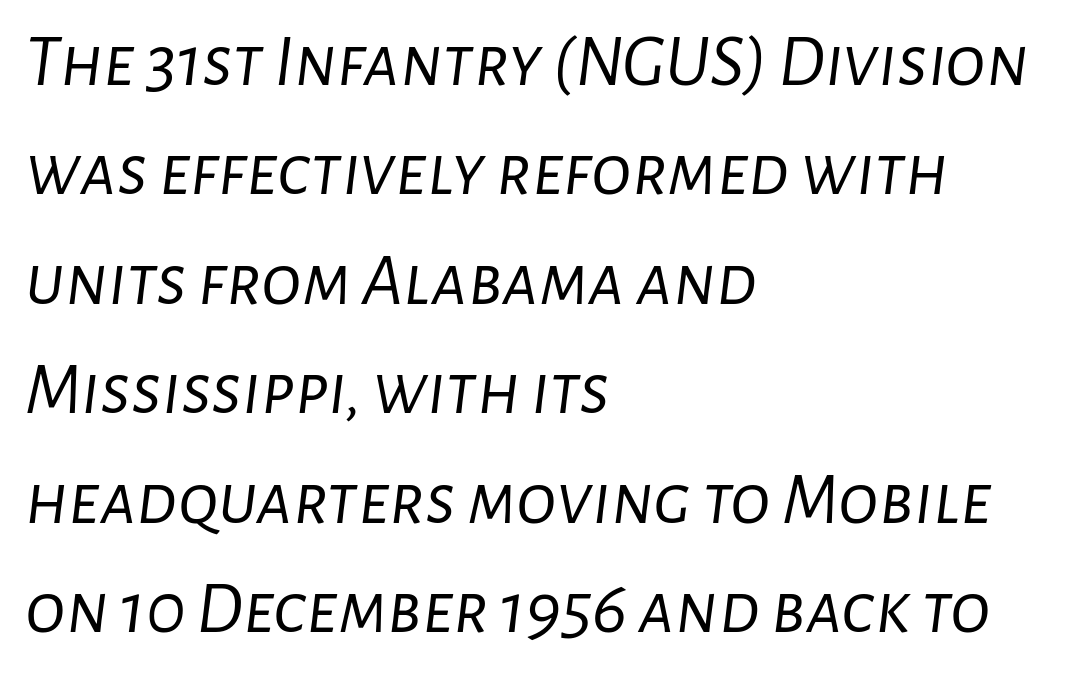
{"italic": "yes", "lean": "right", "slant_degrees": 7, "bold": "no", "weight": "light", "width": "normal", "stroke_contrast": "low", "x_height": "medium", "monospaced": "no", "underline": "no", "align": "left", "line_spacing": "normal", "line_spacing_ratio": 1.46, "letter_spacing": "normal", "letter_spacing_em": 0.0, "glyph_px": 75}
